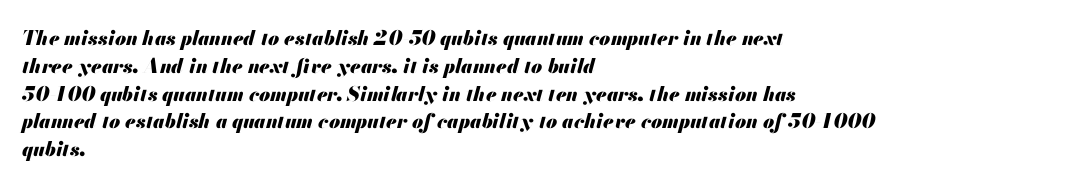
{"italic": "yes", "lean": "right", "slant_degrees": 13, "bold": "yes", "underline": "no", "align": "left", "line_spacing": "normal", "line_spacing_ratio": 1.39, "letter_spacing": "normal", "letter_spacing_em": 0.0, "glyph_px": 20}
